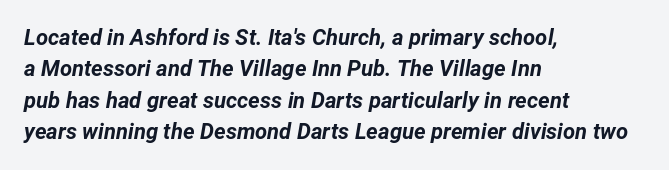
The image shows 22 px bold type, italic (leaning right); set left-aligned, normal line spacing (1.43x), normal letter spacing, not underlined.
